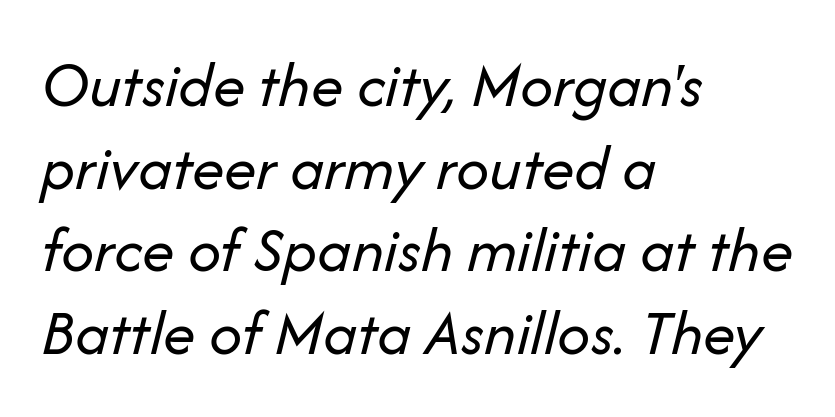
Unbolded letterforms with no extra heft. Inter-character spacing is left at the font's built-in metrics. Underlining? Definitely not there. The rendering applies a slant to the glyphs. The lines sit at an ordinary, default distance from one another.
